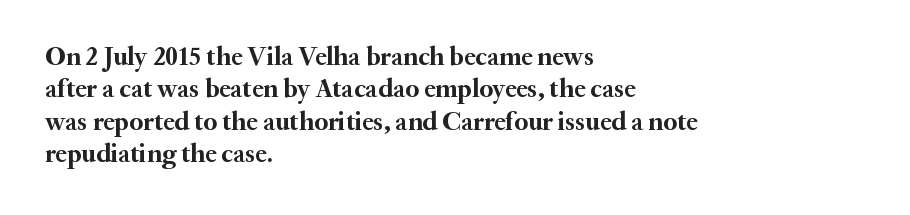
The image shows 26 px bold type, upright; set left-aligned, normal line spacing (1.25x), normal letter spacing, not underlined.
